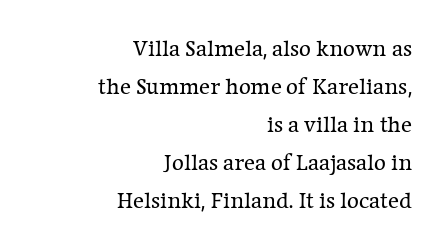
{"italic": "no", "bold": "no", "underline": "no", "align": "right", "line_spacing": "normal", "line_spacing_ratio": 1.65, "letter_spacing": "normal", "letter_spacing_em": 0.0, "glyph_px": 23}
